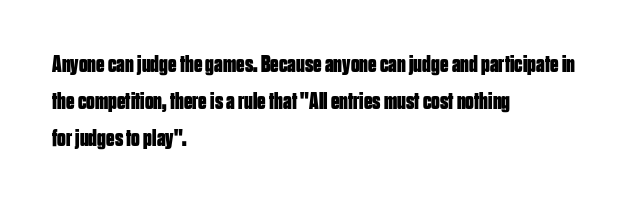
Q: Is the text bold? A: Yes.
Q: Is the text italic (slanted)? A: No, it is upright.
Q: Is the text underlined? A: No.
Q: How is the paragraph aligned? A: Left-aligned.
Q: Is the spacing between letters normal or unusually wide? A: Normal.
Q: Is the spacing between lines tight, normal or loose? A: Normal.
